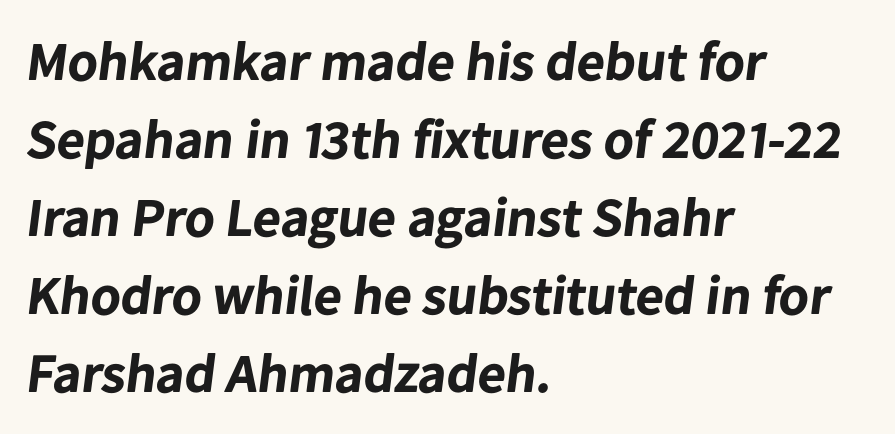
Is the type bold? Yes — the strokes are clearly thick and heavy. Regular leading. A typesetter would call this proportional, since set widths differ per character. The tracking reads as untouched default to a designer's eye.
